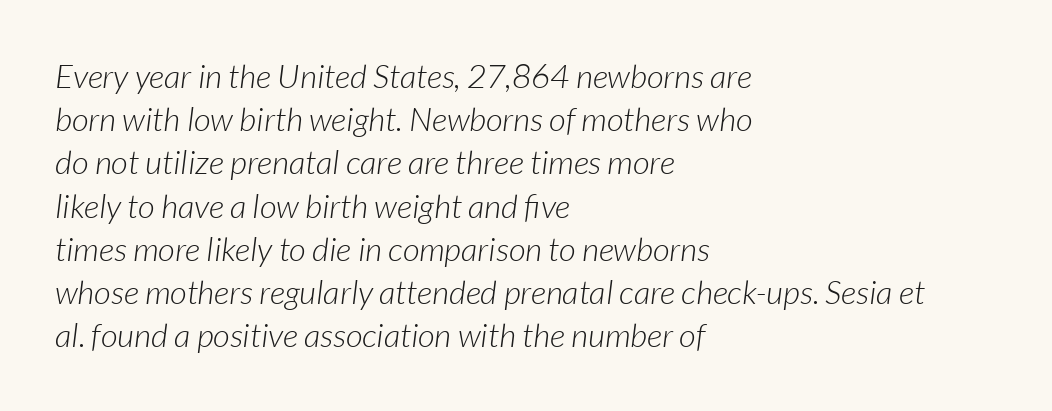
The image shows 33 px light type, italic (leaning right); set left-aligned, normal line spacing (1.31x), normal letter spacing, not underlined; low stroke contrast and a medium x-height.
